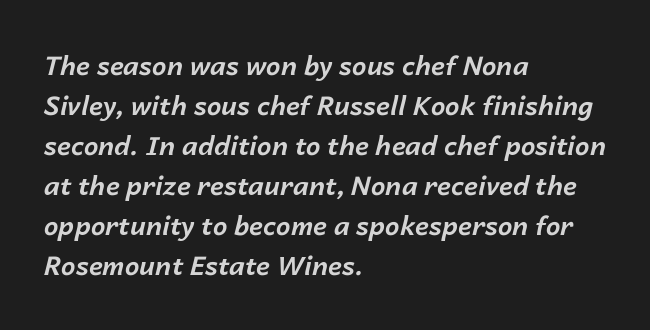
The image shows 26 px bold type, italic (leaning right); set left-aligned, normal line spacing (1.54x), normal letter spacing, not underlined.
